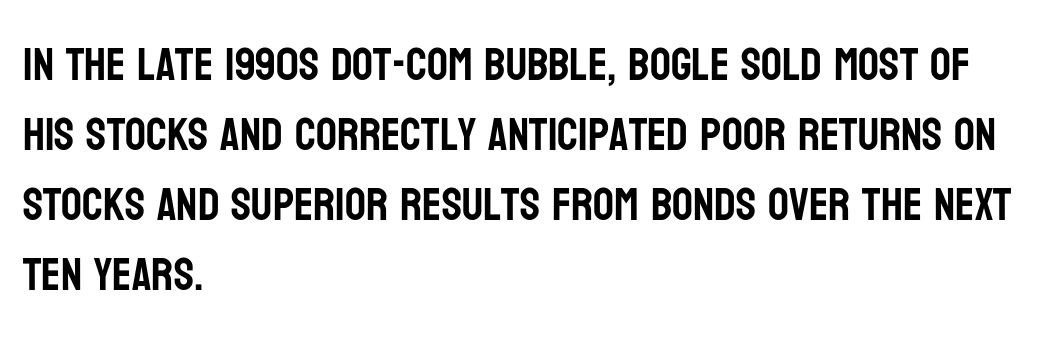
Does the type have serifs? No, each stem ends abruptly. Compared with typical paragraphs, the rows here are spaced about the same. The letters stand straight up with perfectly vertical stems. Notice how the passage keeps a crisp vertical edge on the left only. There is no visible air inserted between adjacent glyphs.
